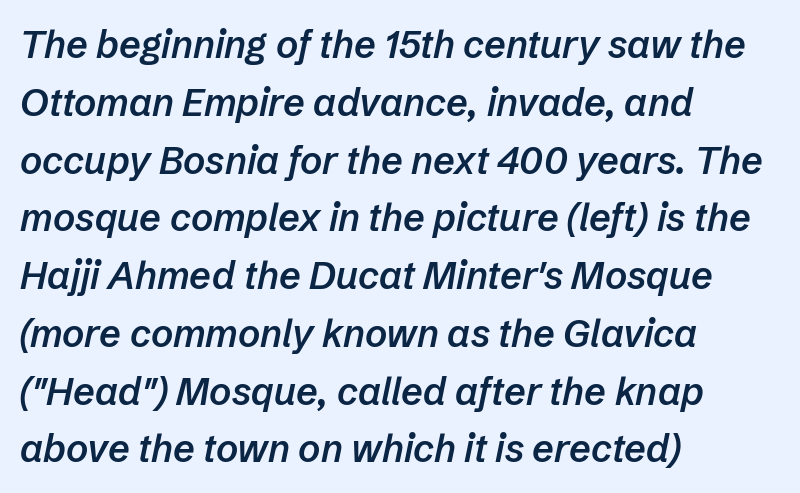
The gaps between neighbouring characters are ordinary and unremarkable. Looks like regular typesetting: each glyph gets only the width it needs. The gap between lines stays unmarked. The designer left line spacing at the default. Compared with a centered layout, this one pins lines to the left instead. Observe the lean: these are italic letterforms.
